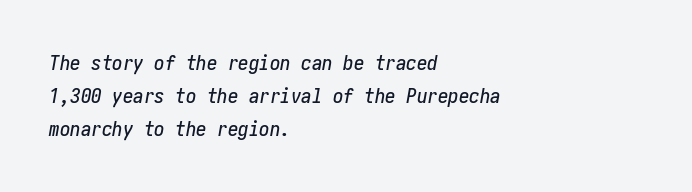
There's an unmistakable incline to the writing here. The strip under each line holds only bare page. One glance says typical: line gaps are just what's usual. Nothing unusual about the tracking: characters are spaced as the font intends. A classic flush-left, rag-right setting is used for this passage.
